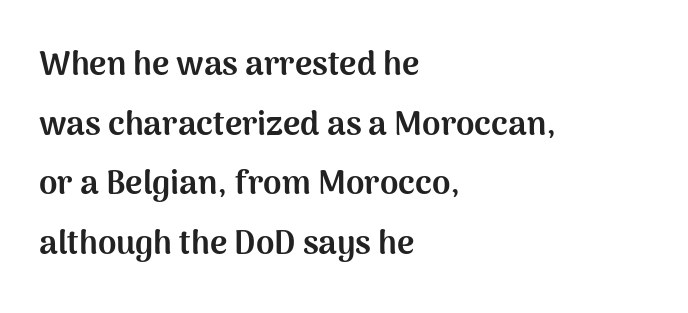
Character widths vary here, with narrow letters taking less room than wide ones. This rendering features lettering with no underline. One-word summary of the alignment: left. Here the glyphs are tracked normally, forming tight word shapes. Pretty heavy lettering here — definitely bold.
